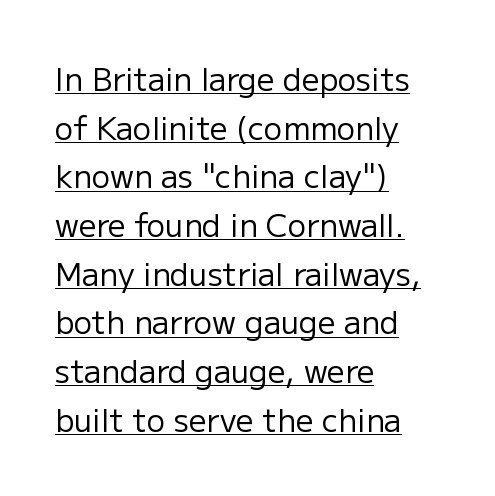
What stands out about the letter spacing? Nothing — it is the standard amount. Spacing verdict: proportional, widths tailored to each character. Serif or sans? Sans — the stroke terminals are bare. Glance below the letters and you will spot a drawn line. These lines are set flush left with a ragged right edge. Is this a heavy cut? Hardly; it is regular or lighter.
